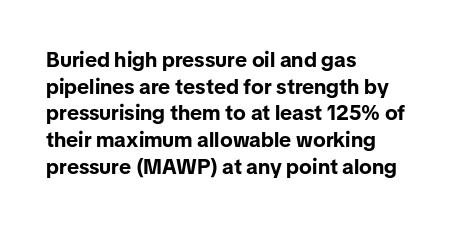
The image shows 21 px bold type, upright; set left-aligned, normal line spacing (1.27x), normal letter spacing, not underlined.
